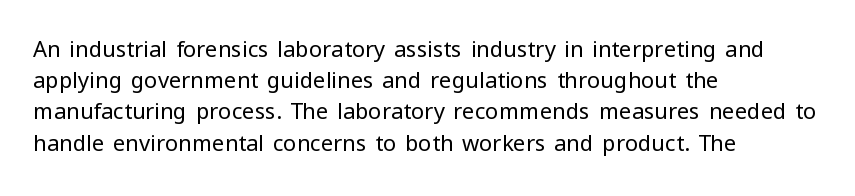
Q: Is the text bold? A: No.
Q: Is the text italic (slanted)? A: No, it is upright.
Q: Is the text underlined? A: No.
Q: How is the paragraph aligned? A: Left-aligned.
Q: Is the spacing between letters normal or unusually wide? A: Normal.
Q: Is the spacing between lines tight, normal or loose? A: Normal.
